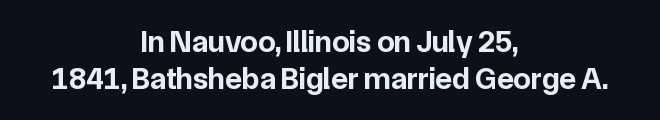
The image shows 31 px bold sans-serif type, upright; set centered, line spacing 1.19x, normal letter spacing, not underlined; low stroke contrast and a medium x-height.
